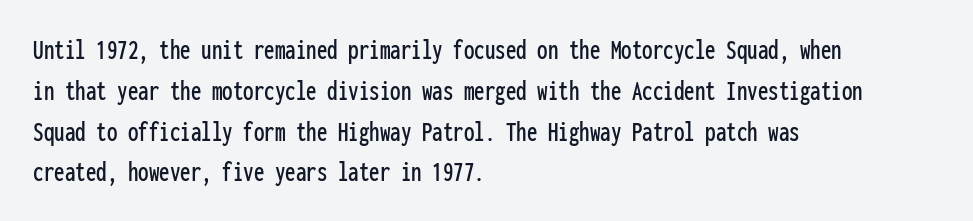
The passage shown is typed in a monospace face where columns stay perfectly aligned. Compared with typical body copy, the letter spacing here is the same. Descenders hang freely into open space. Check where the strokes stop: nothing finishes them off — pure sans. The ragged edge is on the right, which tells us the setting is flush left.
